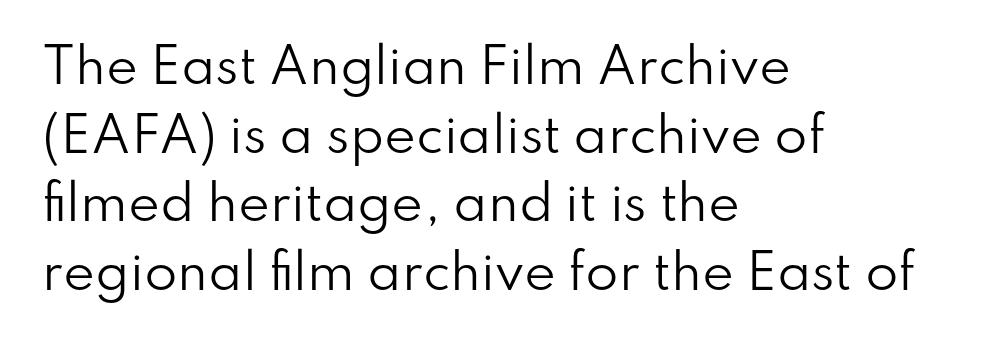
{"serif": "no", "italic": "no", "bold": "no", "weight": "regular", "width": "normal", "stroke_contrast": "low", "x_height": "small", "monospaced": "no", "underline": "no", "align": "left", "line_spacing": "normal", "line_spacing_ratio": 1.43, "letter_spacing": "normal", "letter_spacing_em": 0.0, "glyph_px": 48}
